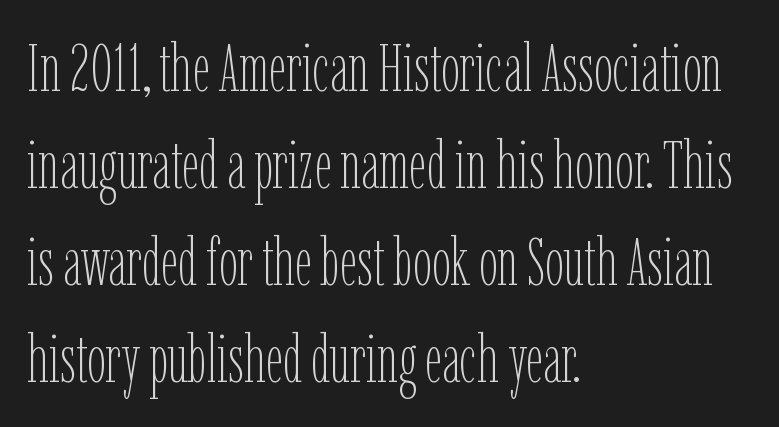
The letters sit at their default tracking, neither squeezed nor spread. The letterforms sit at book weight or below. The lines sit at an ordinary, default distance from one another. The ragged edge is on the right, which tells us the setting is flush left. Note the varied advance widths — an 'i' is clearly narrower than an 'm'.
